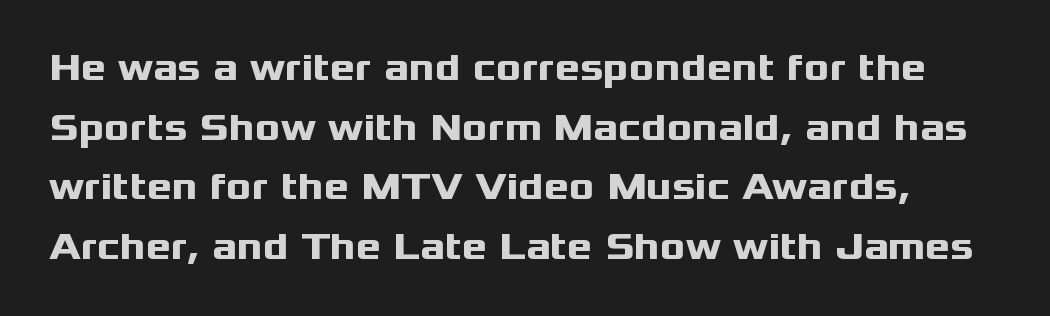
The image shows 38 px heavy, wide sans-serif type, upright; set normal line spacing (1.57x), normal letter spacing, not underlined; medium stroke contrast and a medium x-height.
